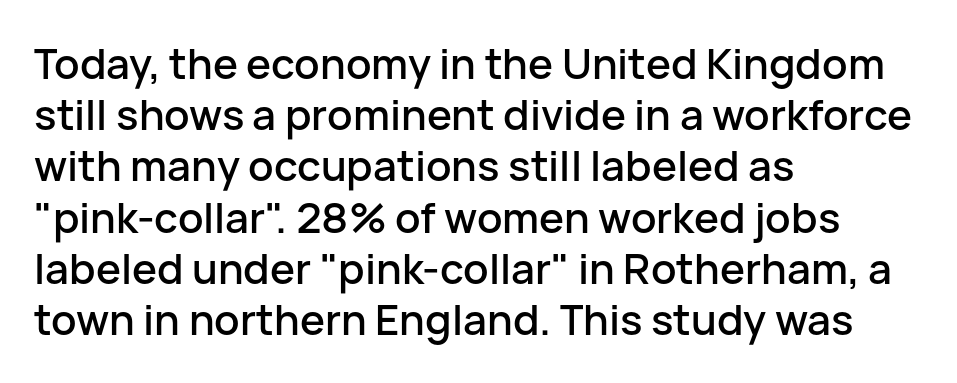
The image shows 42 px sans-serif type, upright; set left-aligned, line spacing 1.22x, normal letter spacing, not underlined; low stroke contrast and a medium x-height.
